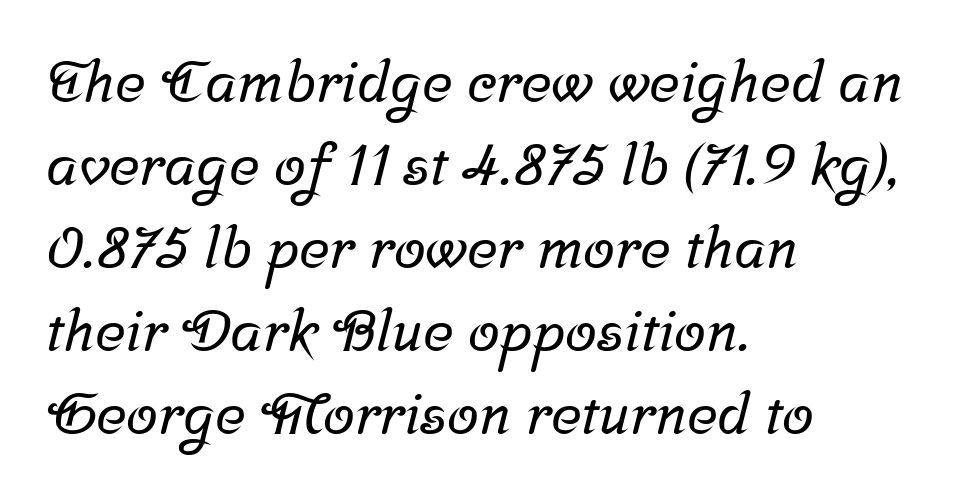
The image shows 58 px text type; set left-aligned, normal line spacing (1.43x), normal letter spacing, not underlined; low stroke contrast and a medium x-height.
